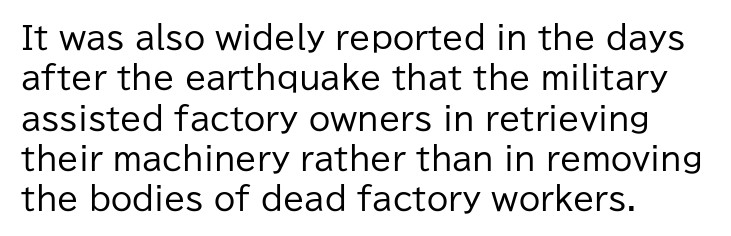
Descender tails drop into unmarked territory. Is the block centered? No — it sits flush against the left margin. You can tell it's not italic because the verticals are truly vertical. Do the characters align in a grid? No, the font is proportional.
